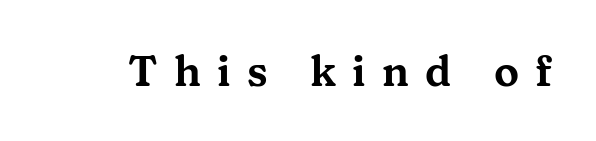
Q: Is the text italic (slanted)? A: No, it is upright.
Q: Is the typeface a serif or a sans-serif typeface? A: Serif.
Q: Is the text underlined? A: No.
Q: Is the spacing between letters normal or unusually wide? A: Unusually wide.
Q: Width (condensed, normal, or wide)? A: Wide.
Q: Stroke contrast? A: Medium.
Q: x-height? A: Medium.
Q: Monospaced? A: No.
